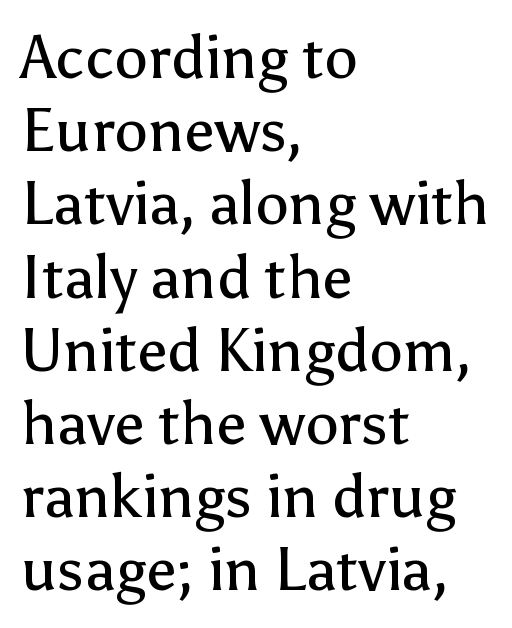
The image shows 60 px regular-weight sans-serif type, upright; set left-aligned, line spacing 1.22x, normal letter spacing, not underlined; low stroke contrast and a medium x-height.
